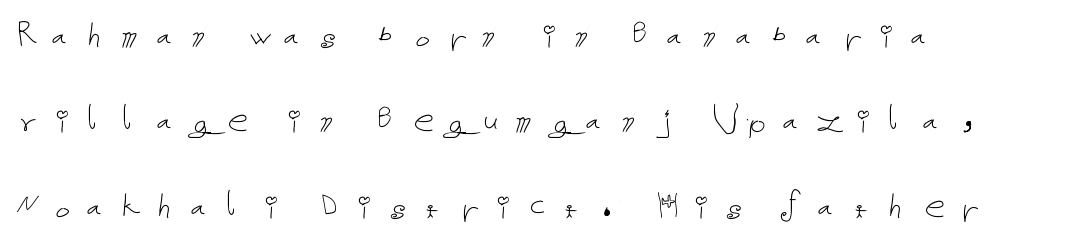
The image shows 41 px thin type, upright; set left-aligned, loose line spacing (2.08x), unusually wide letter spacing (+0.29 em), not underlined; low stroke contrast and a medium x-height.
